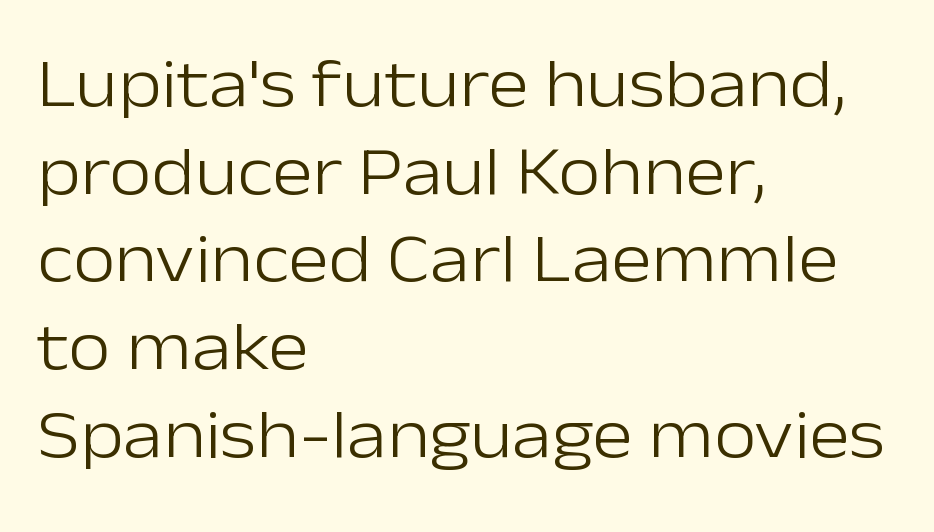
{"serif": "no", "italic": "no", "bold": "no", "weight": "light", "width": "normal", "stroke_contrast": "low", "x_height": "medium", "monospaced": "no", "underline": "no", "align": "left", "line_spacing": "normal", "line_spacing_ratio": 1.27, "letter_spacing": "normal", "letter_spacing_em": 0.0, "glyph_px": 69}
